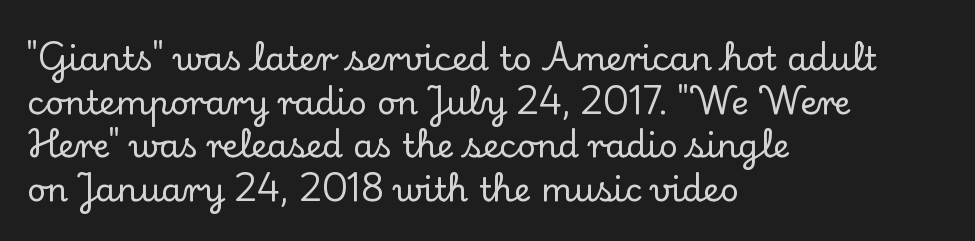
Look at the tracking — it's just the regular setting, nothing added. Decoration check: the copy has no underline. Ordinary non-slanted type is in use. Is there much room between lines? A standard amount, neither cramped nor airy. This sample has the flowing, uneven cadence of proportional lettering.
